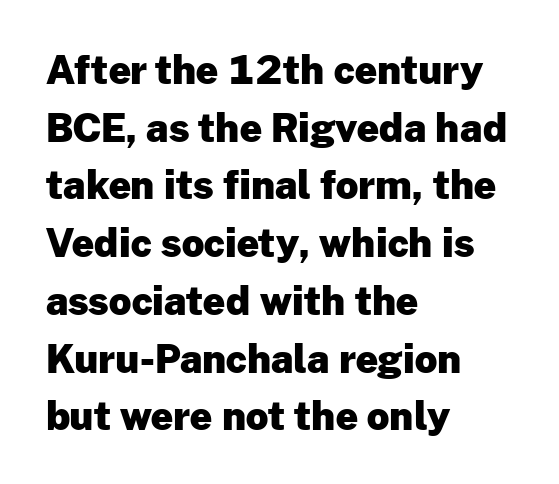
The image shows 39 px heavy sans-serif type, upright; set left-aligned, normal line spacing (1.48x), normal letter spacing, not underlined; low stroke contrast and a medium x-height.
